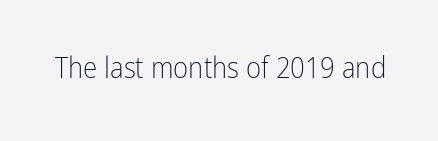
The image shows 29 px light, condensed sans-serif type, upright; set normal letter spacing, not underlined; low stroke contrast and a medium x-height.
